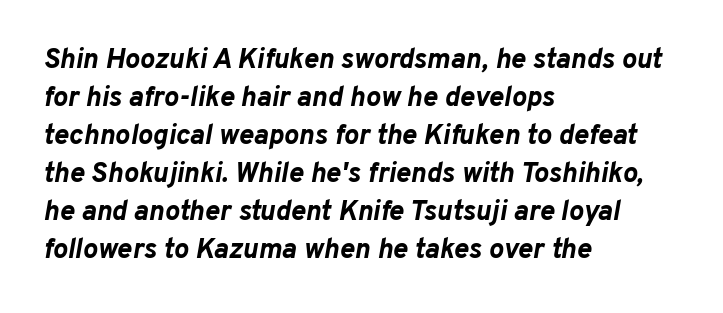
The image shows 28 px bold type, italic (leaning right); set left-aligned, normal line spacing (1.36x), normal letter spacing, not underlined; low stroke contrast and a medium x-height.
